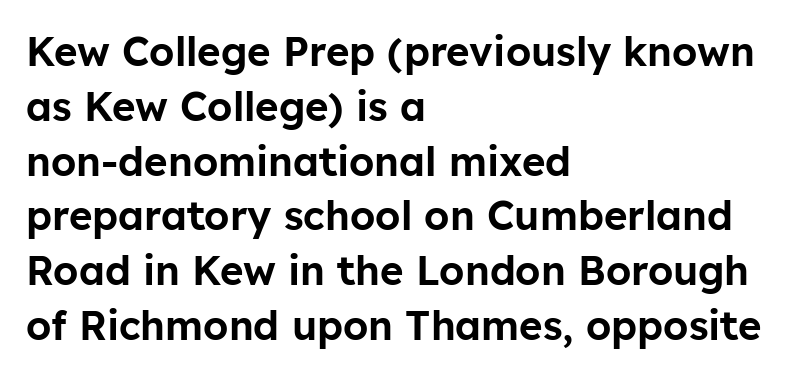
The image shows 40 px sans-serif type, upright; set left-aligned, normal line spacing (1.37x), normal letter spacing, not underlined; low stroke contrast and a medium x-height.
